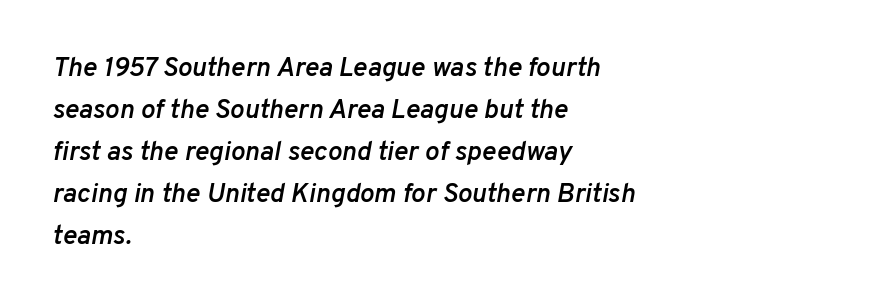
Honestly, the letter spacing is just normal — you wouldn't notice it. Italic: yes, the glyphs are oblique. As a designer I'd log this as weight 600, semibold. In terms of leading, this rendering sits right in the middle. The space beneath each line is pristine and unruled.
